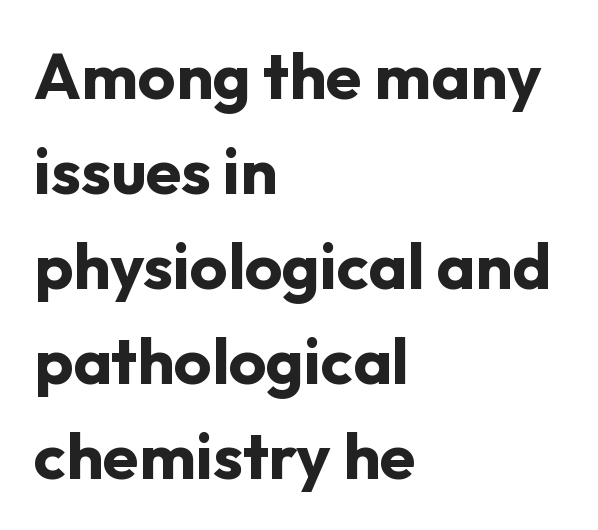
{"serif": "no", "italic": "no", "bold": "yes", "weight": "bold", "width": "normal", "stroke_contrast": "low", "x_height": "medium", "monospaced": "no", "underline": "no", "align": "left", "line_spacing": "normal", "line_spacing_ratio": 1.46, "letter_spacing": "normal", "letter_spacing_em": 0.0, "glyph_px": 65}
